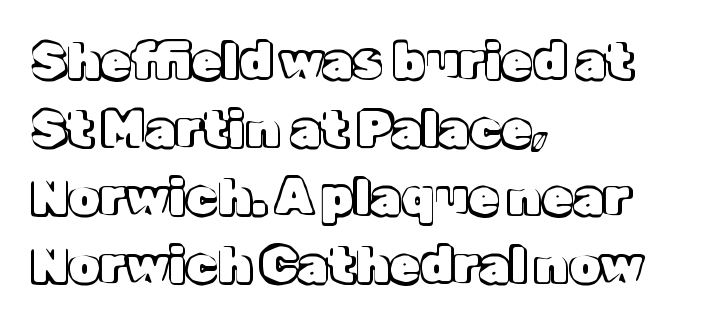
The image shows 50 px text type, upright; set left-aligned, normal line spacing (1.36x), normal letter spacing, not underlined; a medium x-height.
